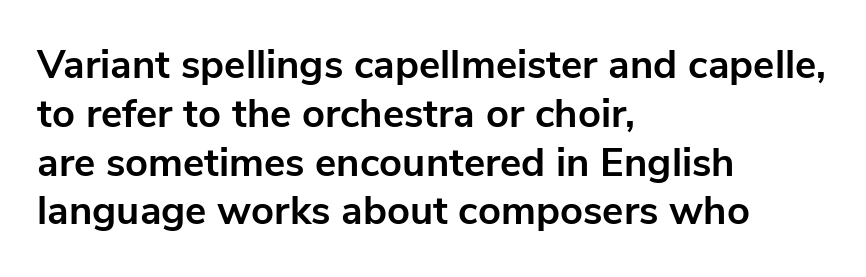
The image shows 40 px bold sans-serif type, upright; set left-aligned, line spacing 1.22x, normal letter spacing, not underlined; low stroke contrast and a medium x-height.
